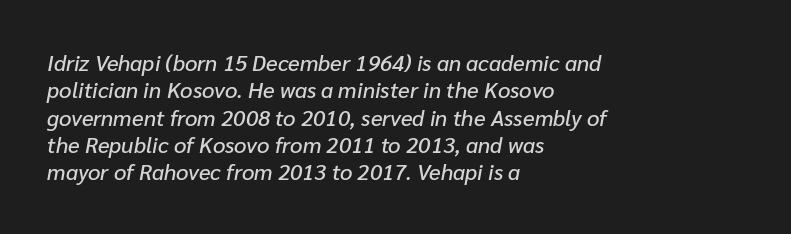
Each row of text sits above clean, open space. This sample uses plain, unmodified letter spacing. The setting favours the left margin, as ordinary paragraphs usually do. Notice how the stems are inclined rather than vertical — that's the hallmark of italics.
